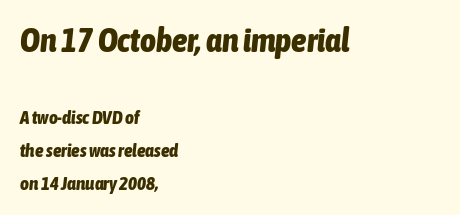
The image shows 34 px bold, condensed type, italic (leaning right); set left-aligned, line spacing 1.73x, normal letter spacing, not underlined; the first (top) block is 1.79x larger; low stroke contrast and a medium x-height.
